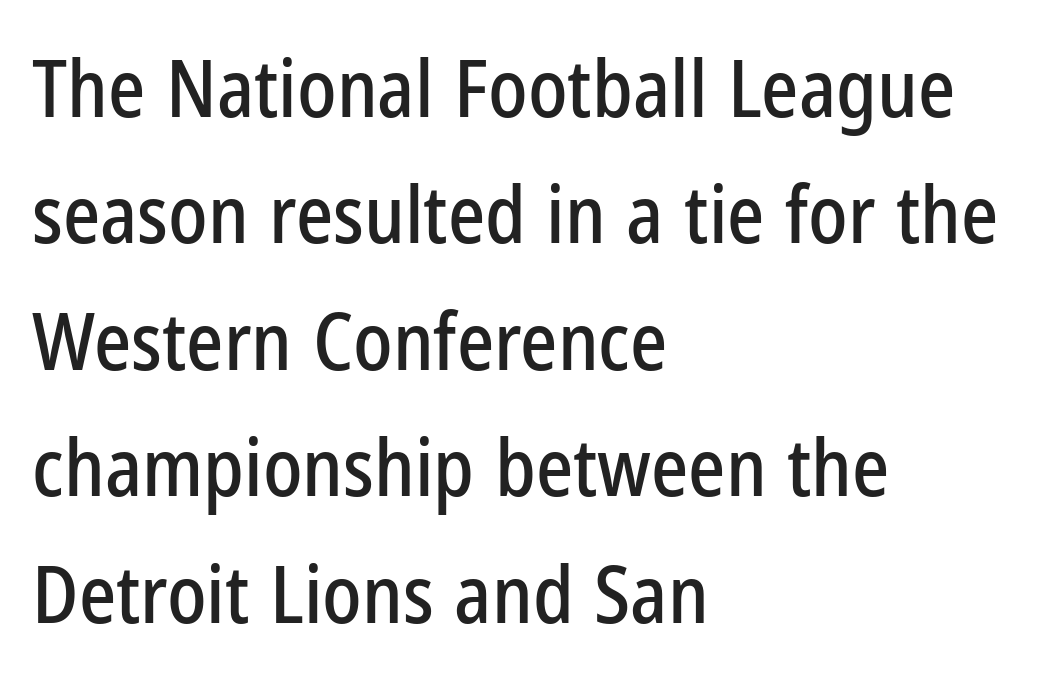
{"serif": "no", "italic": "no", "width": "condensed", "stroke_contrast": "low", "x_height": "medium", "monospaced": "no", "underline": "no", "align": "left", "line_spacing": "normal", "line_spacing_ratio": 1.6, "letter_spacing": "normal", "letter_spacing_em": 0.0, "glyph_px": 79}
